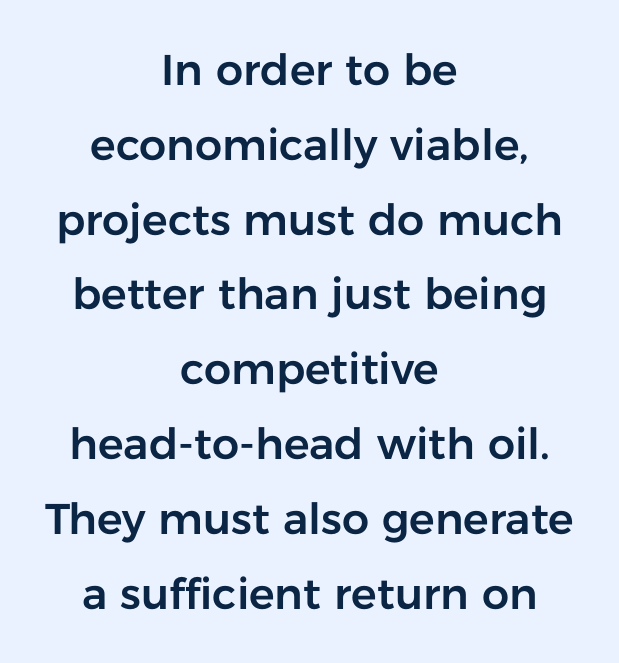
{"serif": "no", "italic": "no", "width": "normal", "stroke_contrast": "low", "x_height": "medium", "monospaced": "no", "underline": "no", "align": "center", "line_spacing_ratio": 1.74, "letter_spacing": "normal", "letter_spacing_em": 0.0, "glyph_px": 43}
